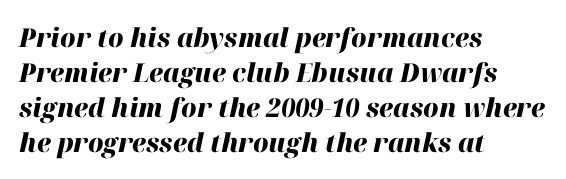
The tracking reads as untouched default to a designer's eye. Line starts are locked; line ends wander. A normal amount of white space separates one row of letters from the next. Is the type bold? Yes — the strokes are clearly thick and heavy. The area under the type is left untouched.
